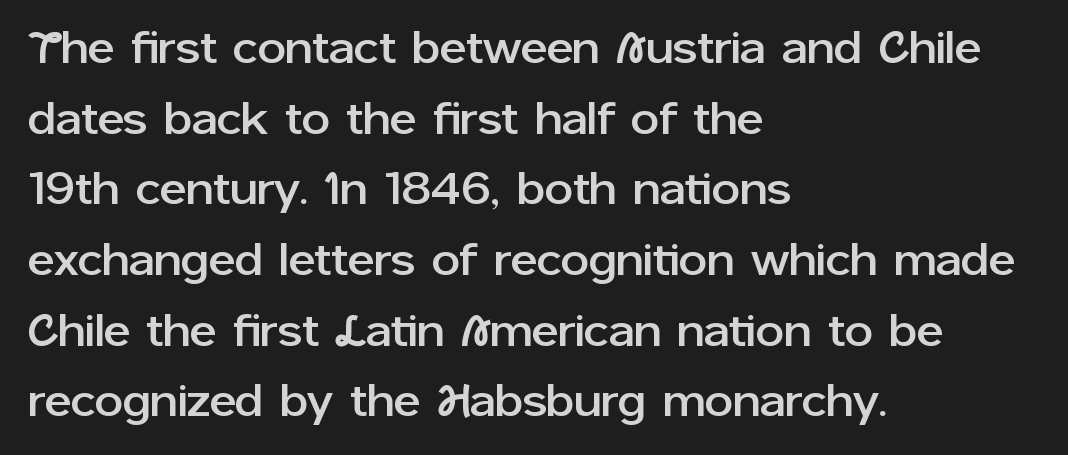
{"serif": "no", "italic": "no", "width": "normal", "stroke_contrast": "low", "x_height": "medium", "monospaced": "no", "underline": "no", "align": "left", "line_spacing": "normal", "line_spacing_ratio": 1.57, "letter_spacing": "normal", "letter_spacing_em": 0.0, "glyph_px": 45}
